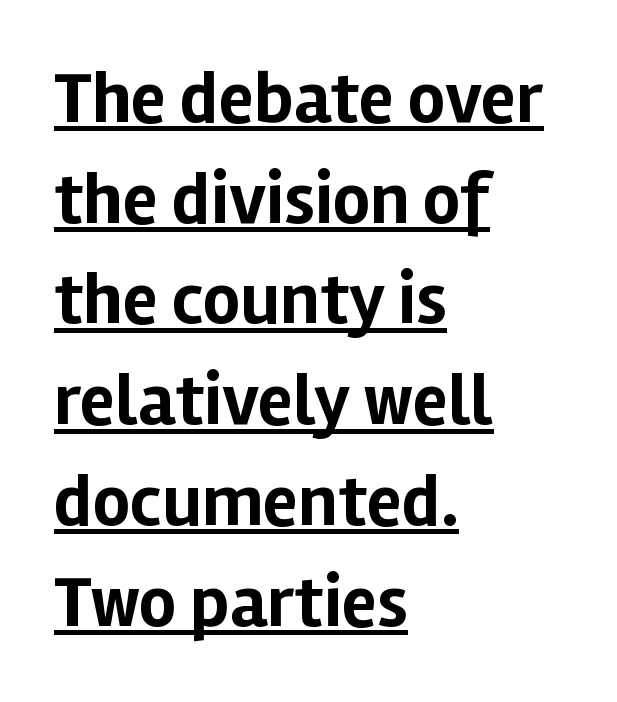
The rendering uses the underline text-decoration. Does the weight exceed regular? Yes, all the way to bold. These lines are rendered in a variable-pitch font. Letter spacing: default. In terms of posture, this sample is upright.
